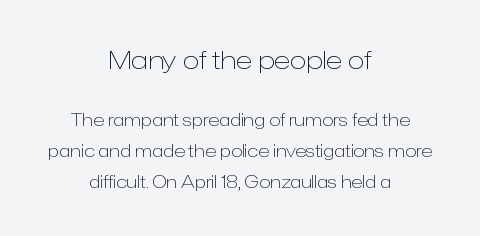
{"italic": "no", "bold": "no", "underline": "no", "align": "center", "line_spacing_ratio": 1.81, "letter_spacing": "normal", "letter_spacing_em": 0.0, "larger_block": "first", "size_ratio": 1.47, "glyph_px": 25}
